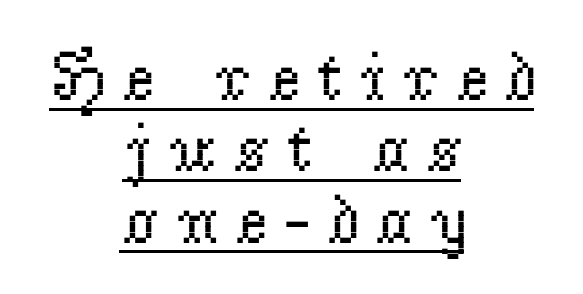
Q: Is the text bold? A: No.
Q: Is the text italic (slanted)? A: No, it is upright.
Q: Is the typeface a serif or a sans-serif typeface? A: Serif.
Q: Is the text underlined? A: Yes.
Q: How is the paragraph aligned? A: Centered.
Q: Is the spacing between letters normal or unusually wide? A: Unusually wide.
Q: Is the spacing between lines tight, normal or loose? A: Tight.
Q: Width (condensed, normal, or wide)? A: Normal.
Q: Stroke contrast? A: Low.
Q: x-height? A: Small.
Q: Monospaced? A: No.
